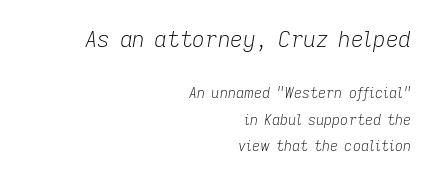
Q: Is the text bold? A: No.
Q: Is the text italic (slanted)? A: Yes, it leans right by about 9 degrees.
Q: Is the text underlined? A: No.
Q: How is the paragraph aligned? A: Right-aligned.
Q: Is the spacing between letters normal or unusually wide? A: Normal.
Q: Which block of text is set in a larger size, the first (top) or the second (bottom)? A: The first (top) one.
